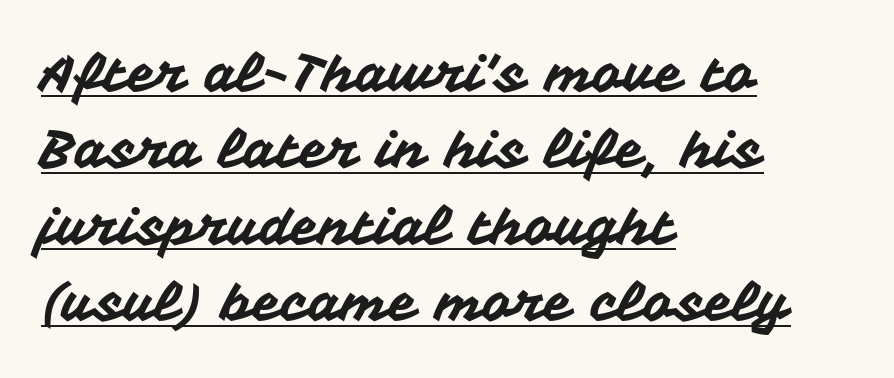
Q: Is the text italic (slanted)? A: Yes.
Q: Is the typeface a serif or a sans-serif typeface? A: Sans-serif.
Q: Is the text underlined? A: Yes.
Q: How is the paragraph aligned? A: Left-aligned.
Q: Is the spacing between letters normal or unusually wide? A: Normal.
Q: Is the spacing between lines tight, normal or loose? A: Normal.
Q: Width (condensed, normal, or wide)? A: Normal.
Q: Stroke contrast? A: Medium.
Q: x-height? A: Medium.
Q: Monospaced? A: No.
